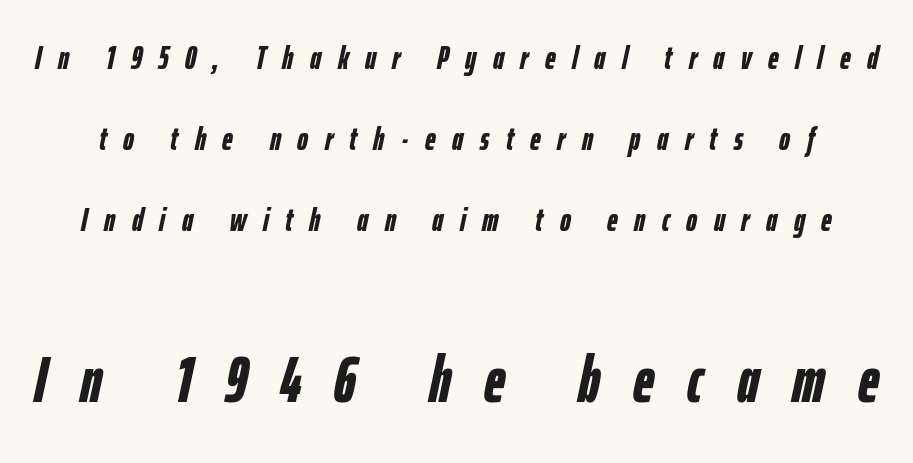
Think of a printed novel: that variable character pitch is what you see here. Which of the two is more prominent by size? The second, at the bottom. Students, note that the glyphs here are deliberately spaced far apart. The foot of each line stays bare and open. Italic? Definitely — the glyphs are oblique. Leading is clearly above the norm, producing a sparse column.
